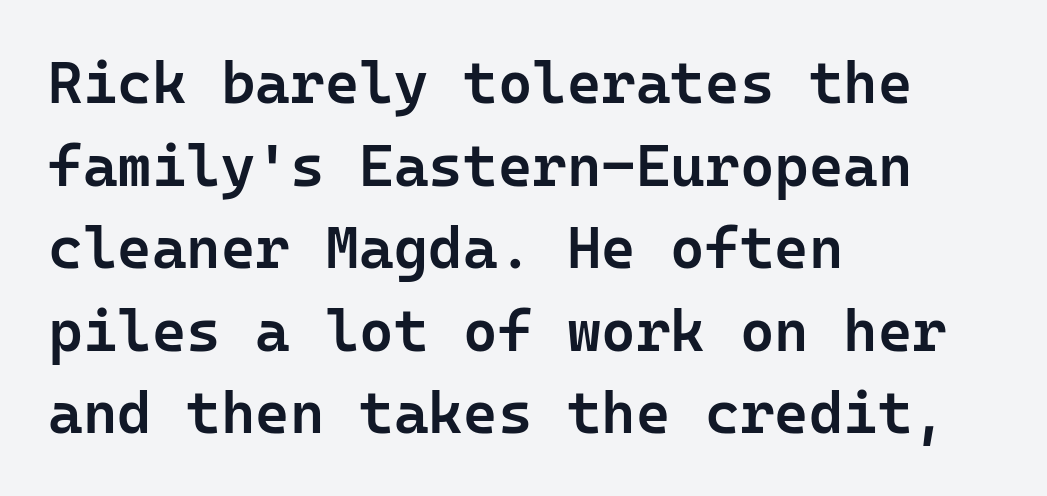
The image shows 59 px semibold sans-serif type, upright, monospaced; set left-aligned, normal line spacing (1.4x), normal letter spacing, not underlined; low stroke contrast and a medium x-height.
